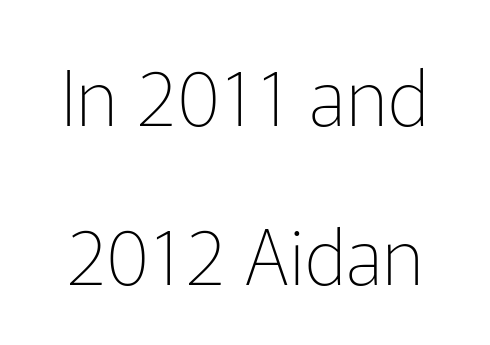
{"serif": "no", "italic": "no", "bold": "no", "weight": "thin", "width": "normal", "stroke_contrast": "low", "x_height": "medium", "monospaced": "no", "underline": "no", "line_spacing": "loose", "line_spacing_ratio": 2.07, "letter_spacing": "normal", "letter_spacing_em": 0.0, "glyph_px": 77}
